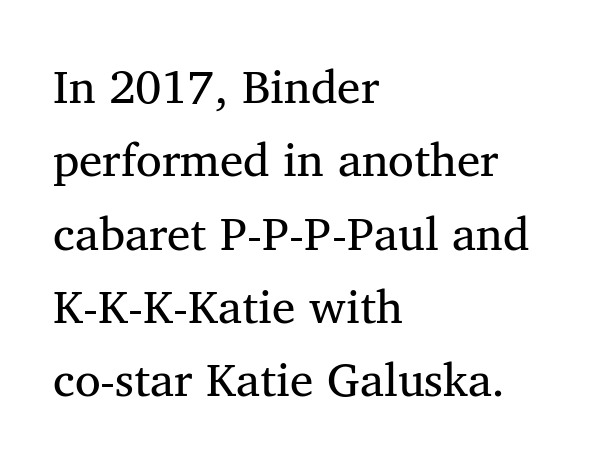
The paragraph shown leans on its left margin. The designer left line spacing at the default. The letters carry serifs — small finishing strokes at the ends of their stems. Unmarked baselines from the first word to the last. Short note: letters normally spaced.
